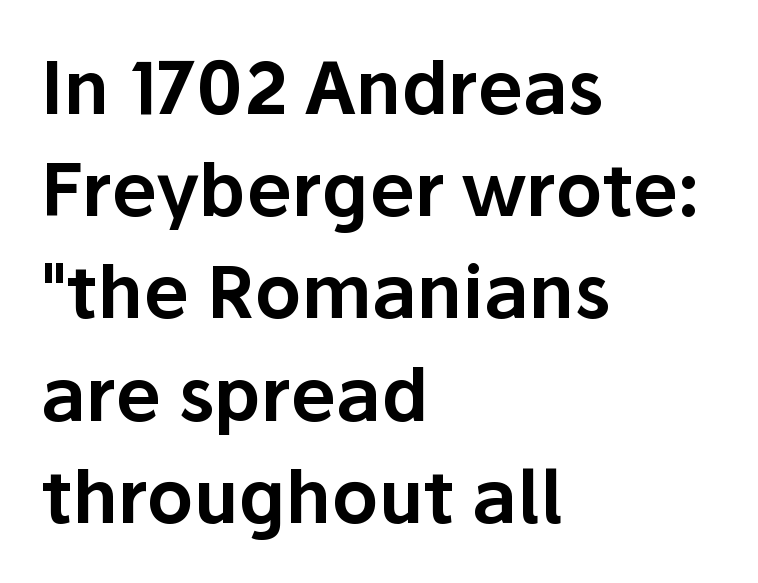
{"serif": "no", "italic": "no", "width": "normal", "stroke_contrast": "low", "x_height": "medium", "monospaced": "no", "underline": "no", "align": "left", "line_spacing": "normal", "line_spacing_ratio": 1.4, "letter_spacing": "normal", "letter_spacing_em": 0.0, "glyph_px": 73}
